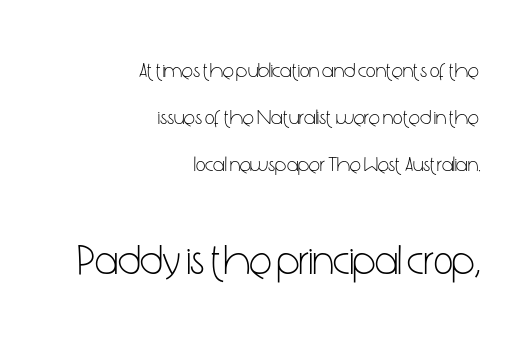
The image shows 42 px light, condensed sans-serif type, upright; set right-aligned, loose line spacing (2.23x), normal letter spacing, not underlined; the second (bottom) block is 2.0x larger; low stroke contrast and a medium x-height.
